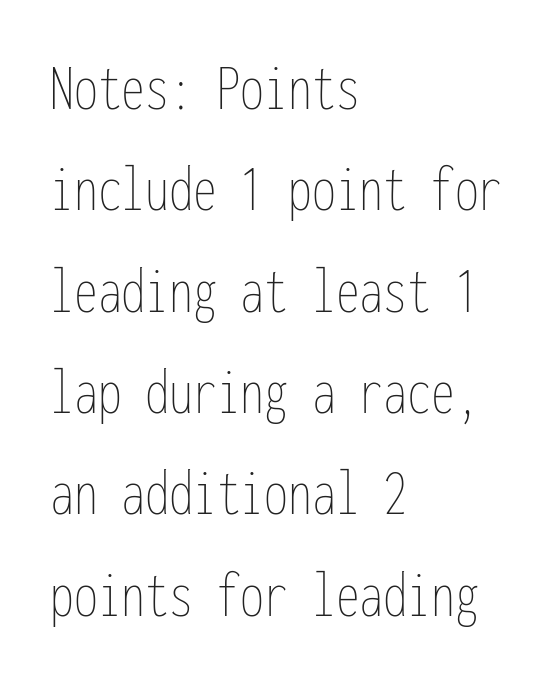
These lines sit exactly where default settings would place them. The tracking reads as untouched default to a designer's eye. The typeface has the unassuming heft of standard copy or less. The glyphs are unaccompanied by any horizontal stroke below them.
